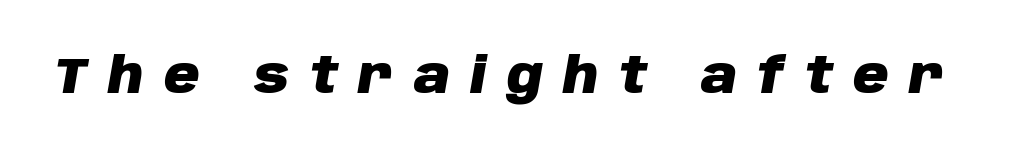
The image shows 49 px heavy type, italic (leaning right); set unusually wide letter spacing (+0.42 em), not underlined; low stroke contrast and a large x-height.
